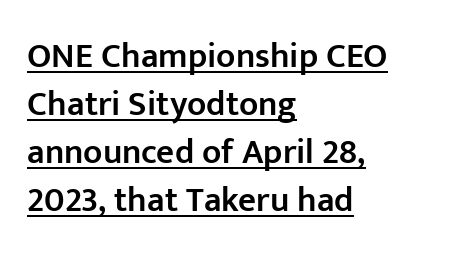
The image shows 35 px semibold sans-serif type, upright; set left-aligned, normal line spacing (1.37x), normal letter spacing, underlined; low stroke contrast and a medium x-height.
